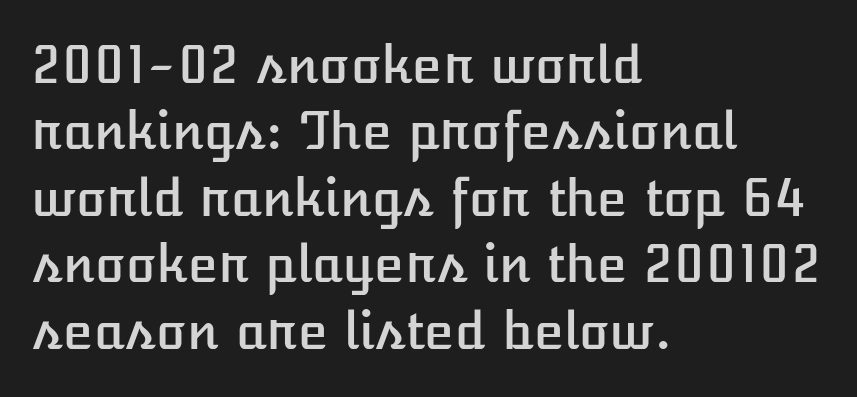
{"italic": "no", "width": "normal", "stroke_contrast": "low", "x_height": "medium", "monospaced": "no", "underline": "no", "align": "left", "line_spacing": "normal", "line_spacing_ratio": 1.33, "letter_spacing": "normal", "letter_spacing_em": 0.0, "glyph_px": 50}
